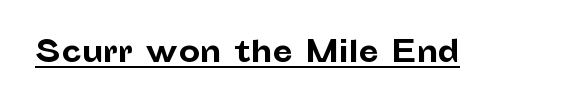
The image shows 30 px bold sans-serif type, upright; set normal letter spacing, underlined; low stroke contrast and a medium x-height.
